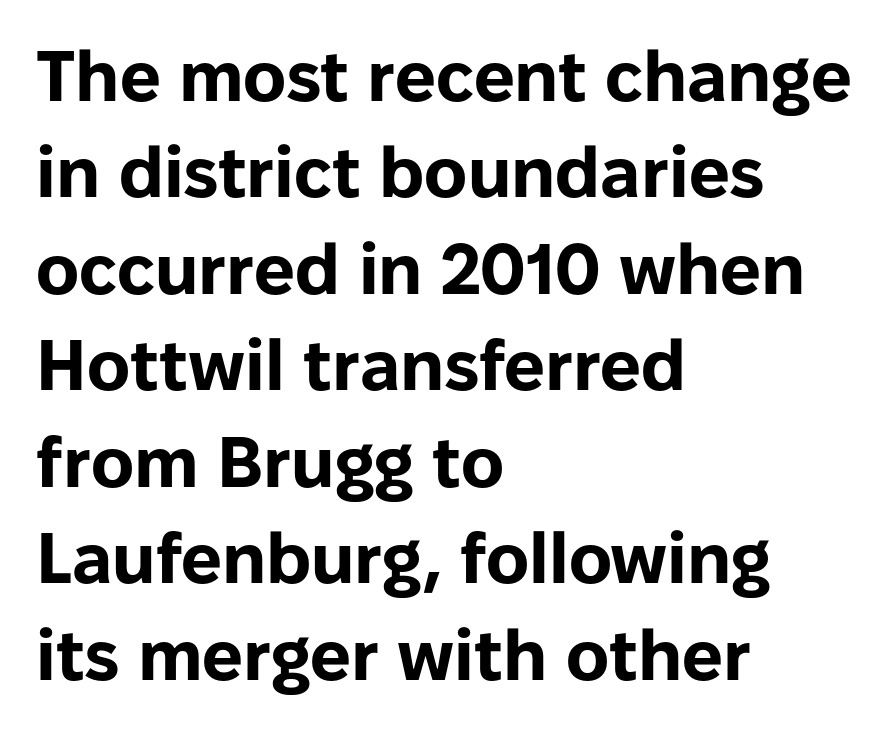
Tall strokes in this sample are plumb rather than angled. Caption: standard tracking, unaltered. These lines sit exactly where default settings would place them. Typographic density is high because the face is bold. Quick note: underline off.
